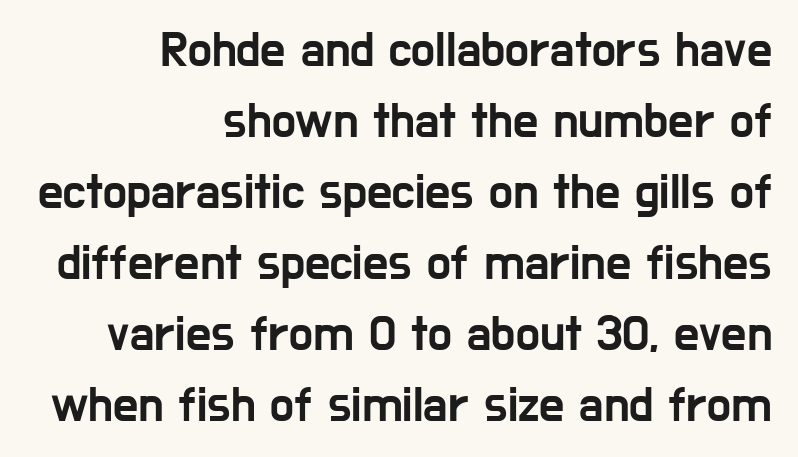
Q: Is the text italic (slanted)? A: No, it is upright.
Q: Is the typeface a serif or a sans-serif typeface? A: Sans-serif.
Q: Is the text underlined? A: No.
Q: How is the paragraph aligned? A: Right-aligned.
Q: Is the spacing between letters normal or unusually wide? A: Normal.
Q: Is the spacing between lines tight, normal or loose? A: Normal.
Q: Width (condensed, normal, or wide)? A: Condensed.
Q: Stroke contrast? A: Low.
Q: x-height? A: Medium.
Q: Monospaced? A: No.
